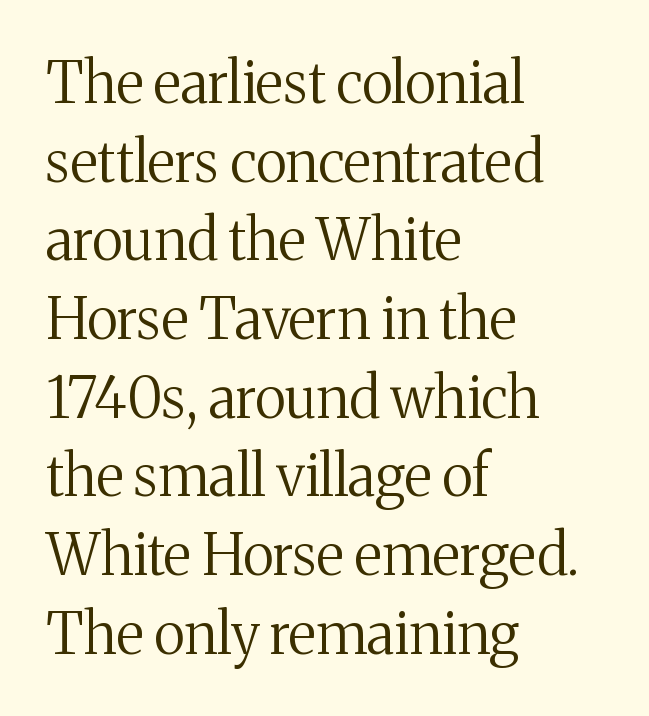
A quiet, ordinary-to-light weight characterises the typeface. Stroke terminals: seriffed. Whoever set this chose a conventional vertical rhythm. This rendering uses left alignment, leaving the right contour irregular. Varying glyph widths throughout — classic text-font behaviour.
